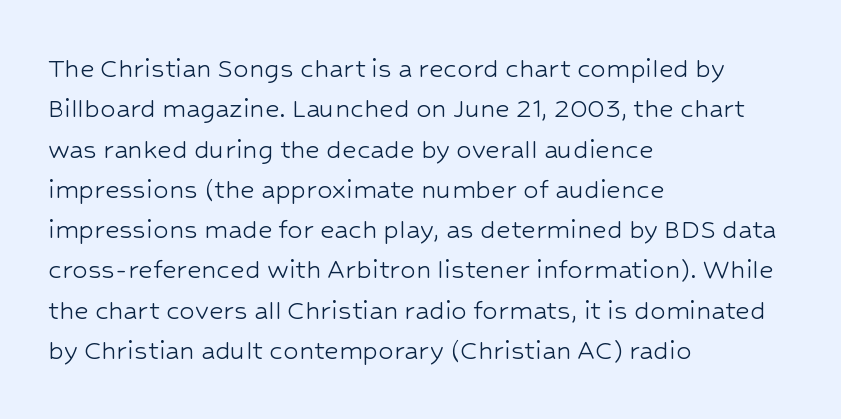
Here the designer chose a conventional face with non-uniform glyph widths. Notice how the stems are strictly vertical — no italics here. Heaviness? Minimal to ordinary, like unemphasized prose. Typeset ragged right — the left edge is the straight one. Note: no serifs on the glyphs.
